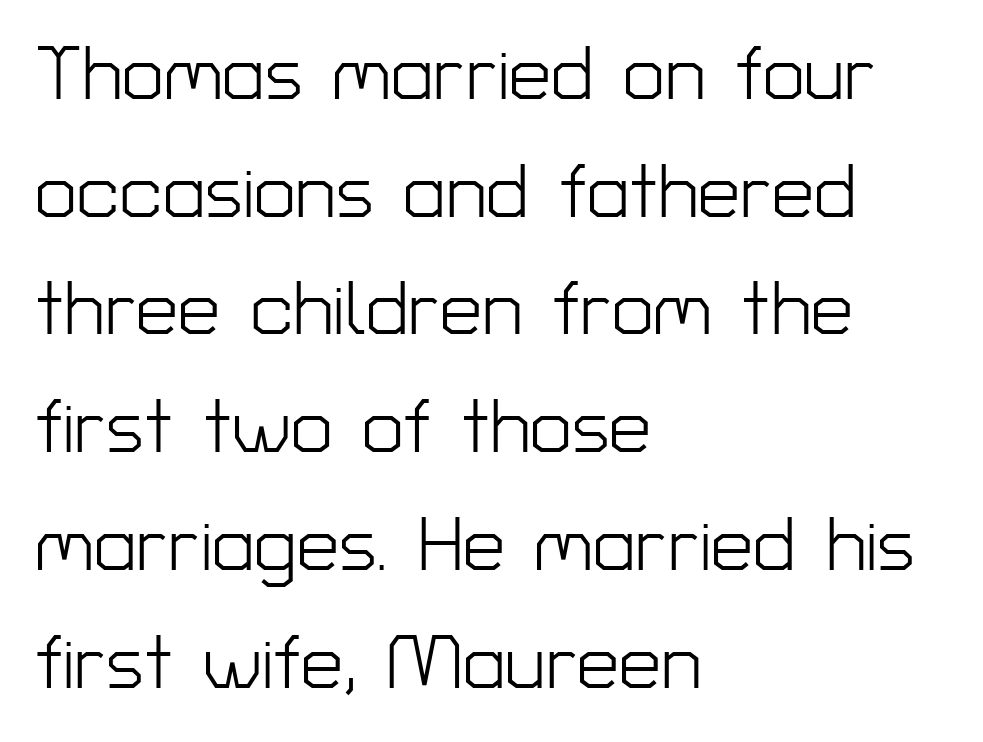
The image shows 75 px light sans-serif type, upright; set left-aligned, normal line spacing (1.57x), normal letter spacing, not underlined; low stroke contrast and a medium x-height.
